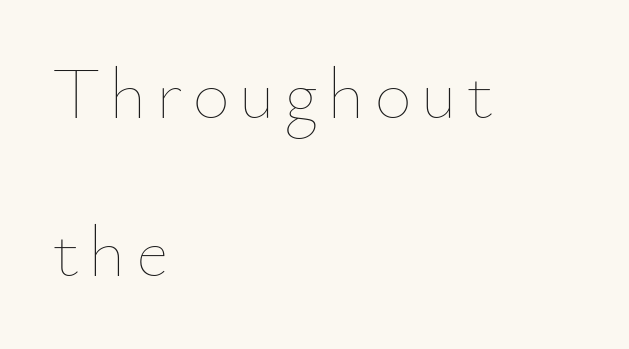
{"italic": "no", "bold": "no", "weight": "thin", "width": "normal", "stroke_contrast": "low", "x_height": "small", "monospaced": "no", "underline": "no", "align": "left", "line_spacing": "loose", "line_spacing_ratio": 2.19, "glyph_px": 72}
